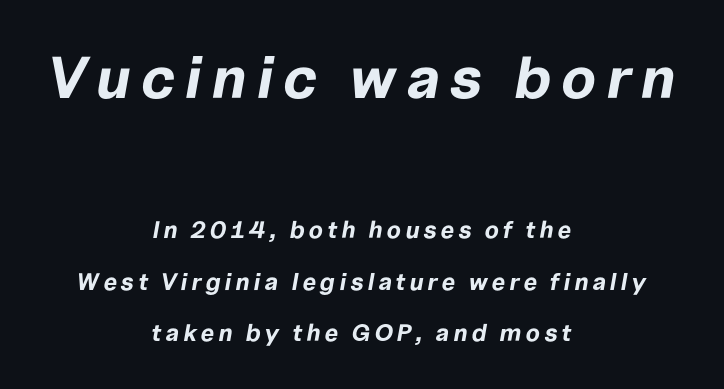
The image shows 59 px bold type, italic (leaning right); set centered, loose line spacing (2.15x), not underlined; the first (top) block is 2.46x larger; low stroke contrast and a medium x-height.
